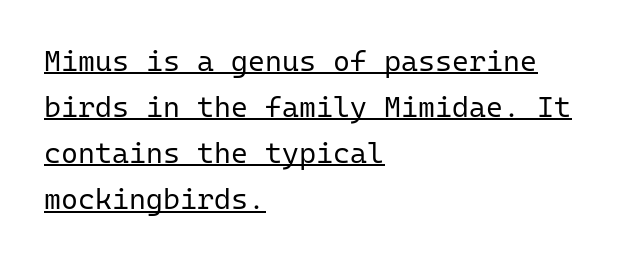
{"serif": "no", "italic": "no", "bold": "no", "weight": "regular", "width": "normal", "stroke_contrast": "low", "x_height": "medium", "monospaced": "yes", "underline": "yes", "align": "left", "line_spacing": "normal", "line_spacing_ratio": 1.59, "letter_spacing": "normal", "letter_spacing_em": 0.0, "glyph_px": 29}
